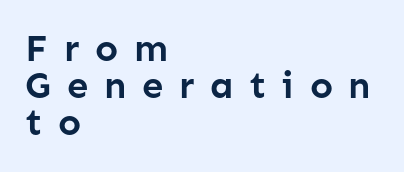
The image shows 38 px semibold sans-serif type, upright; set left-aligned, tight line spacing (0.98x), unusually wide letter spacing (+0.41 em), not underlined; low stroke contrast and a medium x-height.
